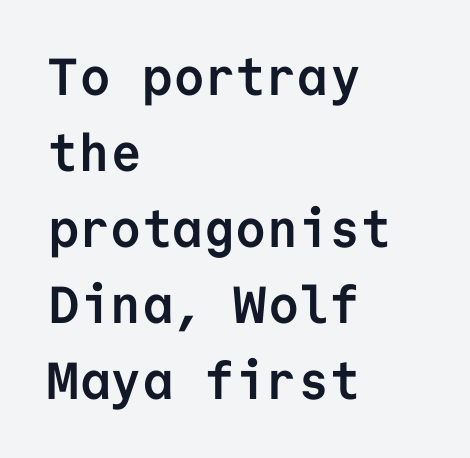
The image shows 52 px semibold sans-serif type, upright, monospaced; set left-aligned, normal line spacing (1.46x), normal letter spacing, not underlined; low stroke contrast and a medium x-height.
